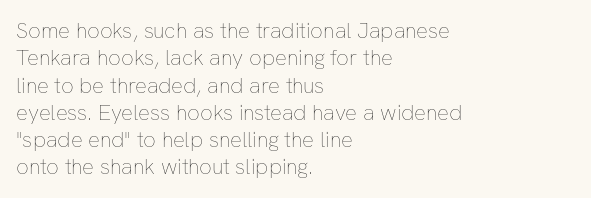
{"italic": "no", "bold": "no", "underline": "no", "align": "left", "line_spacing_ratio": 1.24, "letter_spacing": "normal", "letter_spacing_em": 0.0, "glyph_px": 22}
